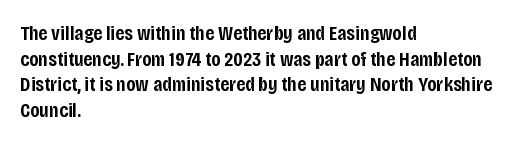
Nobody drew a line under any word here. The letters stand straight up with perfectly vertical stems. Emphasis by weight is partial: semibold. Nobody touched the tracking dial on this one. Compared with a centered layout, this one pins lines to the left instead.
